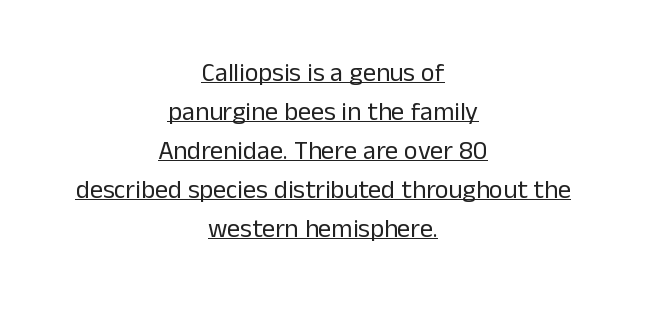
Visually the block forms a symmetrical silhouette, jagged on both flanks. Characters remain perfectly vertical along every line. The string is rendered with underlining switched on. Weight: in the light-to-regular range. Short note: letters normally spaced. Honestly, the row spacing looks completely unremarkable.
